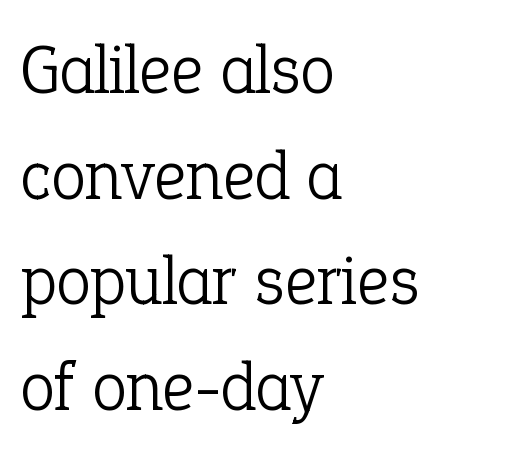
This sample uses an upright cut, with every glyph sitting square on the baseline. No word sits above an underline. Compared with a centered layout, this one pins lines to the left instead. Serifs: yes, visible at the terminals of the letterforms.
